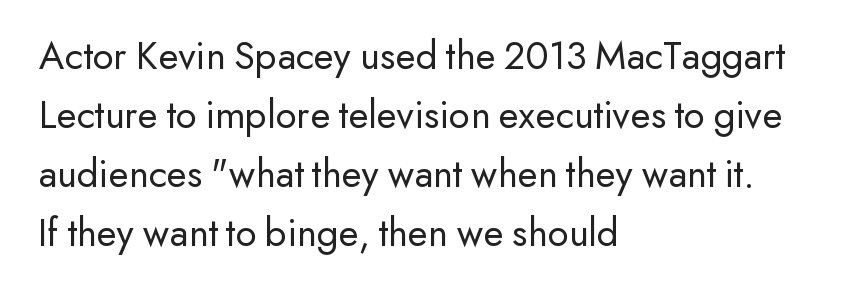
The image shows 41 px regular-weight sans-serif type, upright; set left-aligned, normal line spacing (1.44x), normal letter spacing, not underlined; low stroke contrast and a small x-height.
